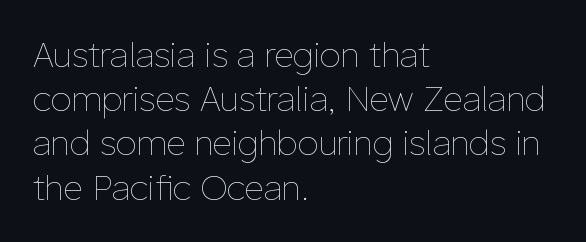
Is this a fixed-width face? No — the glyphs have proportional, varying widths. The paragraph shown leans on its left margin. The line-height multiplier appears to be the usual default. Characters follow at the spacing the type designer built in. The letterforms sit at book weight or below. Nope, not italic — everything's standing straight.
